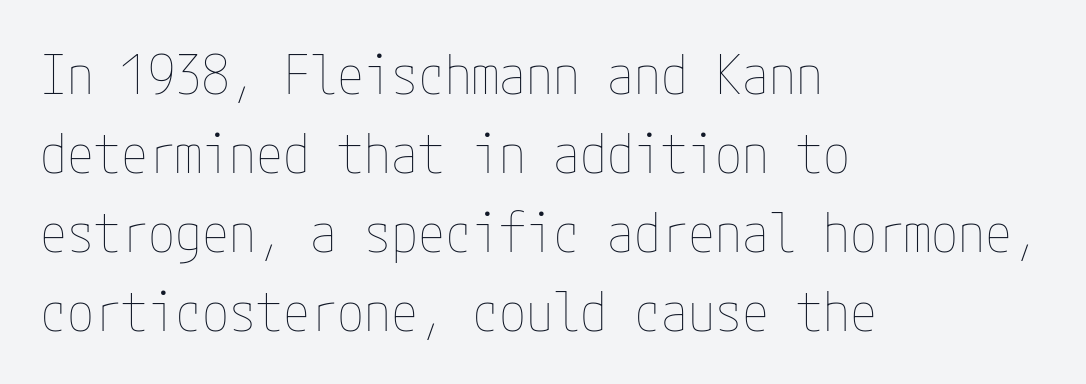
Q: Is the text bold? A: No.
Q: Is the text italic (slanted)? A: No, it is upright.
Q: Is the text underlined? A: No.
Q: How is the paragraph aligned? A: Left-aligned.
Q: Is the spacing between letters normal or unusually wide? A: Normal.
Q: Is the spacing between lines tight, normal or loose? A: Normal.
Q: Width (condensed, normal, or wide)? A: Condensed.
Q: Stroke contrast? A: Low.
Q: x-height? A: Medium.
